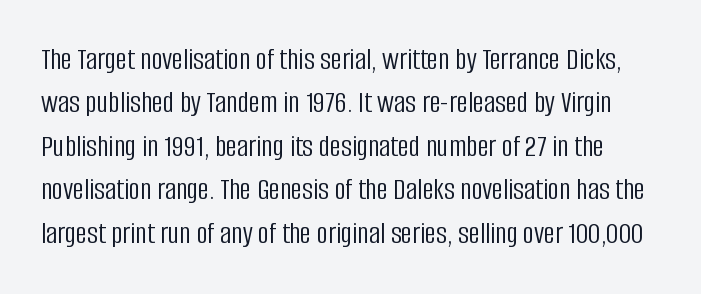
{"serif": "no", "italic": "no", "bold": "no", "weight": "light", "width": "condensed", "stroke_contrast": "low", "x_height": "large", "monospaced": "no", "underline": "no", "line_spacing": "normal", "line_spacing_ratio": 1.4, "letter_spacing": "normal", "letter_spacing_em": 0.0, "glyph_px": 31}
